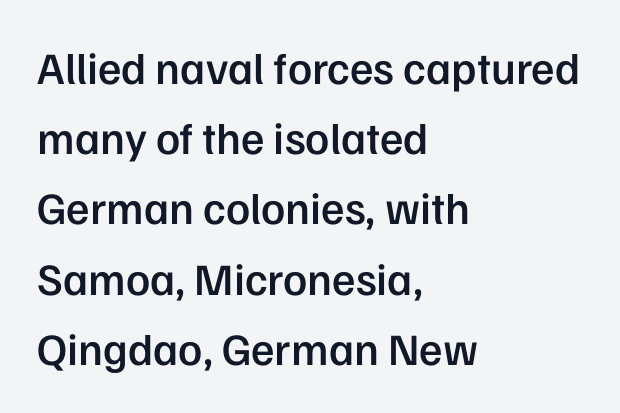
Q: Is the text bold? A: Semi-bold.
Q: Is the text italic (slanted)? A: No, it is upright.
Q: Is the typeface a serif or a sans-serif typeface? A: Sans-serif.
Q: Is the text underlined? A: No.
Q: How is the paragraph aligned? A: Left-aligned.
Q: Is the spacing between letters normal or unusually wide? A: Normal.
Q: Is the spacing between lines tight, normal or loose? A: Normal.
Q: Width (condensed, normal, or wide)? A: Normal.
Q: Stroke contrast? A: Low.
Q: x-height? A: Medium.
Q: Monospaced? A: No.
